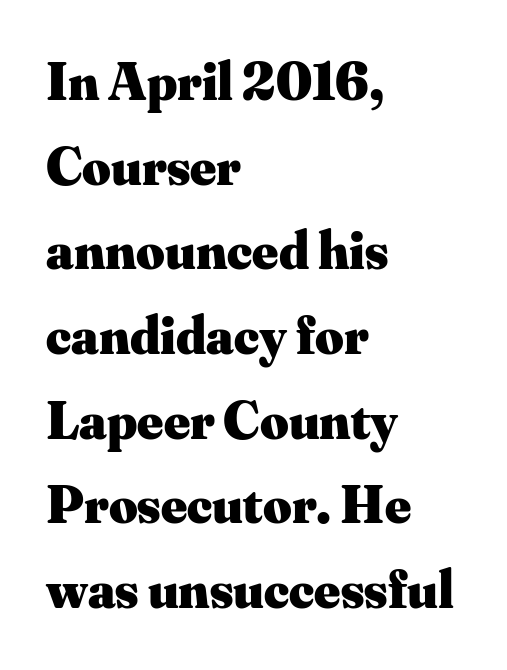
The image shows 55 px heavy serif type, upright; set left-aligned, normal line spacing (1.54x), normal letter spacing, not underlined; medium stroke contrast and a small x-height.
